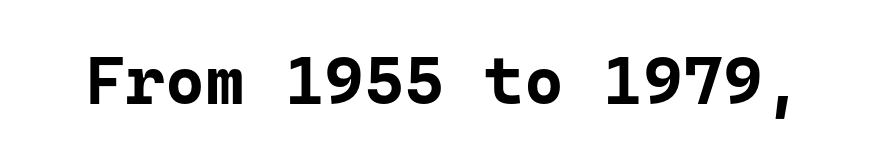
When letters stand straight like this, we call the style roman or upright. The letters march in equal steps, a hallmark of fixed-pitch type. How heavy is the stroke? Heavy — this is a bold. This rendering leaves character spacing at its baseline value. Check under the words: just untouched page. Nope, no serifs anywhere on these letters.
